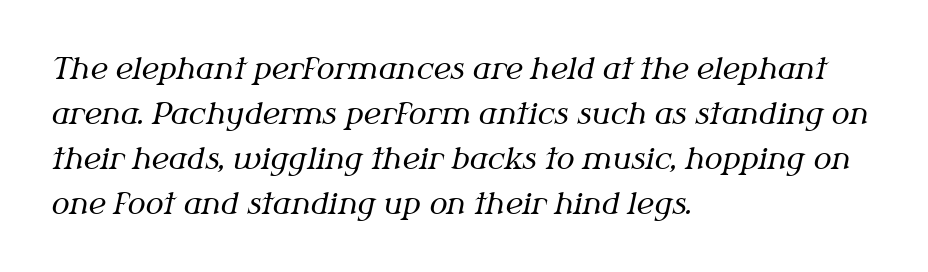
Heaviness? Minimal to ordinary, like unemphasized prose. Yep, those are serifs on the letters. Alignment: flush left. In terms of letterspacing, this is plain default setting.
